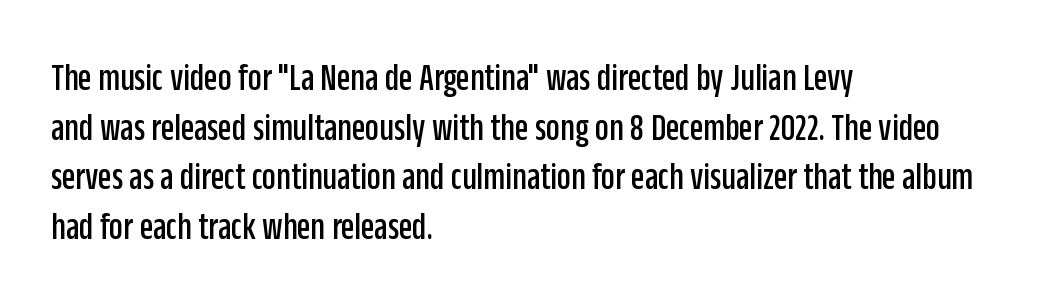
Q: Is the text italic (slanted)? A: No, it is upright.
Q: Is the typeface a serif or a sans-serif typeface? A: Sans-serif.
Q: Is the text underlined? A: No.
Q: How is the paragraph aligned? A: Left-aligned.
Q: Is the spacing between letters normal or unusually wide? A: Normal.
Q: Is the spacing between lines tight, normal or loose? A: Normal.
Q: Width (condensed, normal, or wide)? A: Condensed.
Q: Stroke contrast? A: Low.
Q: x-height? A: Large.
Q: Monospaced? A: No.
